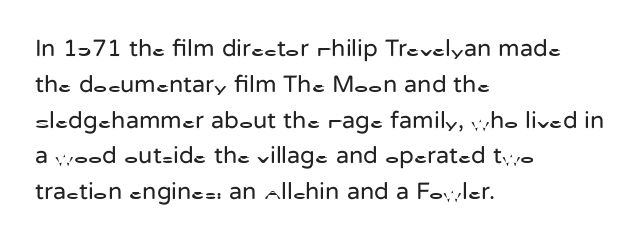
The image shows 24 px text type, upright; set left-aligned, normal line spacing (1.49x), normal letter spacing, not underlined.
